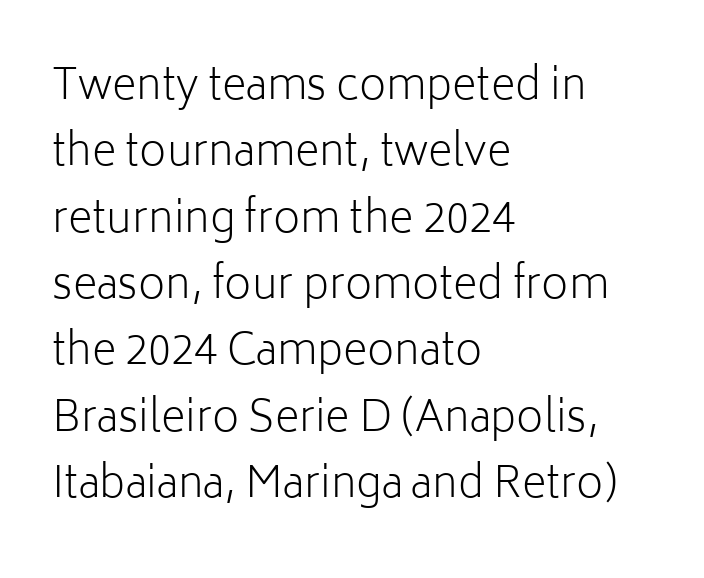
The image shows 42 px light sans-serif type, upright; set left-aligned, normal line spacing (1.58x), normal letter spacing, not underlined; low stroke contrast and a medium x-height.
